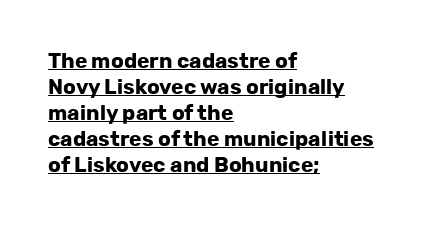
{"italic": "no", "bold": "yes", "underline": "yes", "align": "left", "line_spacing_ratio": 1.24, "letter_spacing": "normal", "letter_spacing_em": 0.0, "glyph_px": 21}
